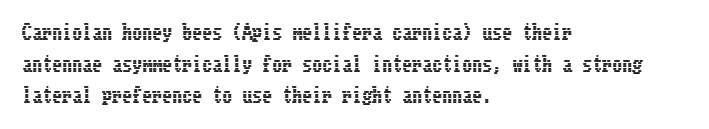
Q: Is the text italic (slanted)? A: No, it is upright.
Q: Is the text underlined? A: No.
Q: How is the paragraph aligned? A: Left-aligned.
Q: Is the spacing between letters normal or unusually wide? A: Normal.
Q: Is the spacing between lines tight, normal or loose? A: Normal.
